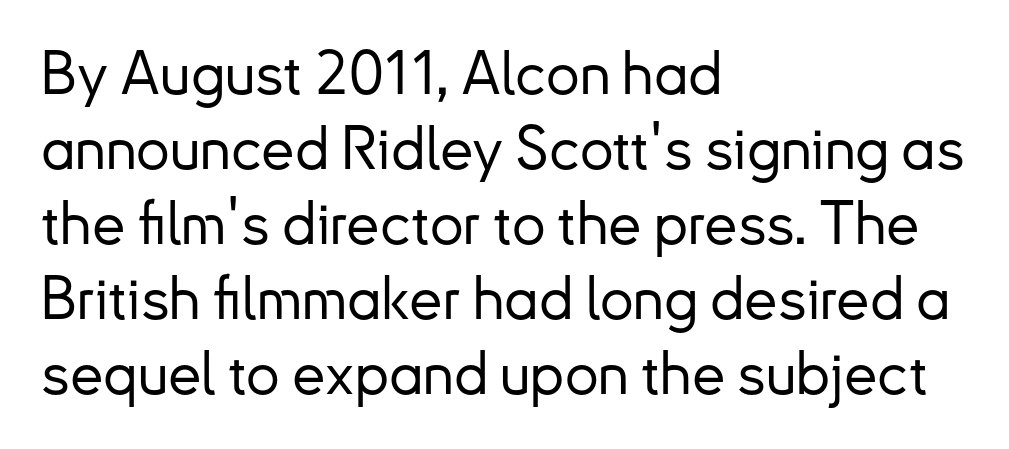
{"serif": "no", "italic": "no", "width": "normal", "stroke_contrast": "low", "x_height": "small", "monospaced": "no", "underline": "no", "align": "left", "line_spacing": "normal", "line_spacing_ratio": 1.25, "letter_spacing": "normal", "letter_spacing_em": 0.0, "glyph_px": 60}
